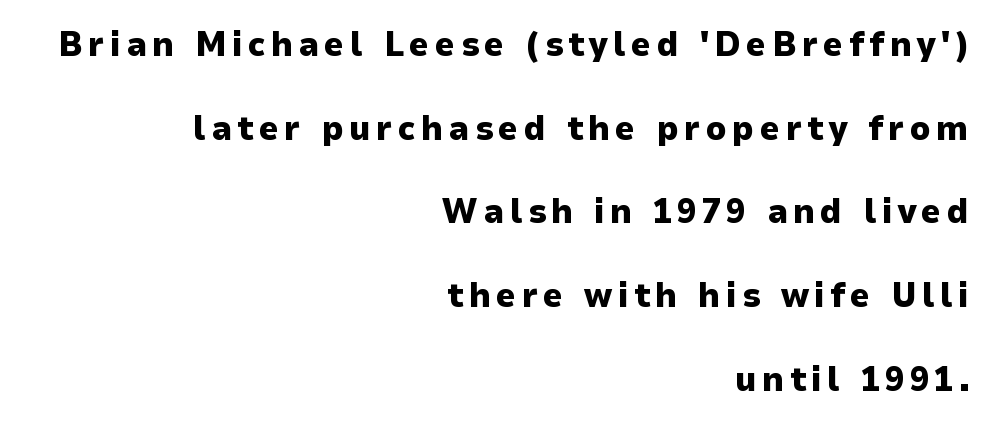
{"serif": "no", "italic": "no", "bold": "yes", "weight": "heavy", "width": "normal", "stroke_contrast": "low", "x_height": "medium", "monospaced": "no", "underline": "no", "align": "right", "line_spacing": "loose", "line_spacing_ratio": 2.39, "glyph_px": 35}
